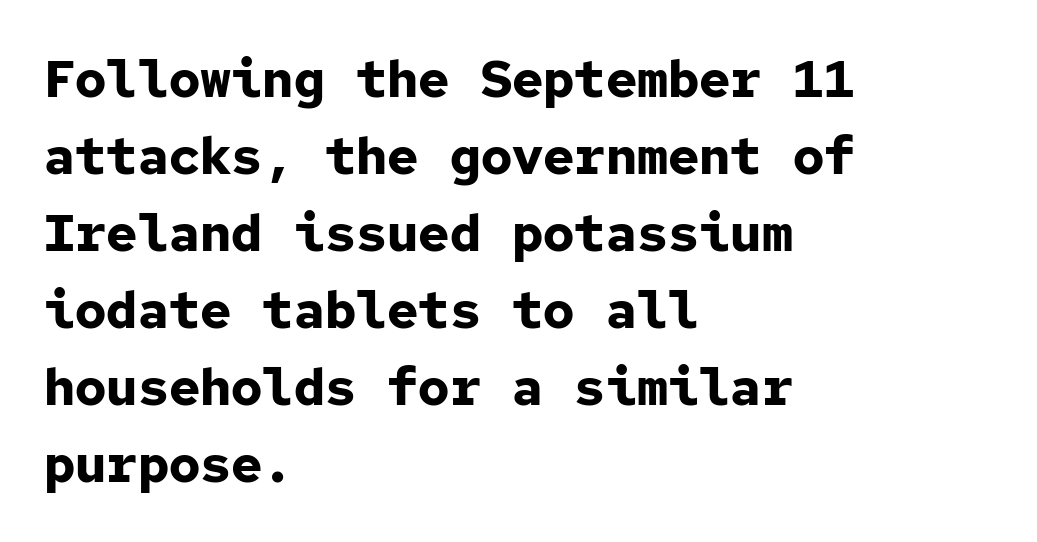
Q: Is the text bold? A: Yes.
Q: Is the text italic (slanted)? A: No, it is upright.
Q: Is the typeface a serif or a sans-serif typeface? A: Sans-serif.
Q: Is the text underlined? A: No.
Q: How is the paragraph aligned? A: Left-aligned.
Q: Is the spacing between letters normal or unusually wide? A: Normal.
Q: Is the spacing between lines tight, normal or loose? A: Normal.
Q: Width (condensed, normal, or wide)? A: Normal.
Q: Stroke contrast? A: Low.
Q: x-height? A: Medium.
Q: Monospaced? A: Yes.
